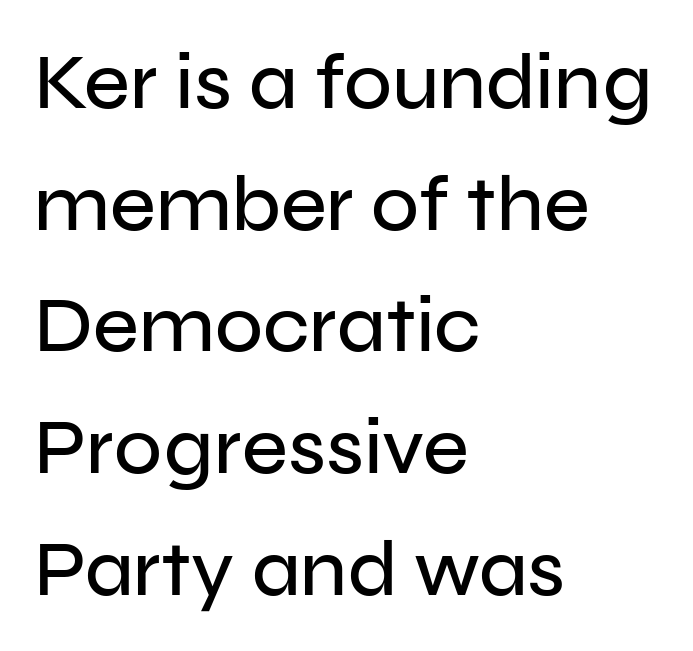
This sample uses a sans-serif face. Varying glyph widths throughout — classic text-font behaviour. Observe the ordinary spacing: letters are neighbours, not strangers. The rendering uses a moderate line-height, typical for paragraphs. One-word summary of the alignment: left. The gap between lines stays unmarked.
